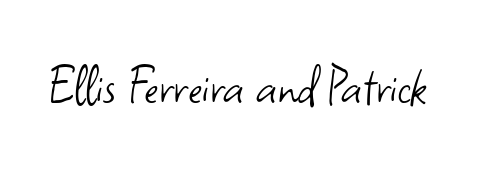
Is the stroke heavy? The answer is a plain regular-or-lighter. The designer went with a sans here, leaving each stem footless. The specimen omits any rule beneath the text block's lines.
